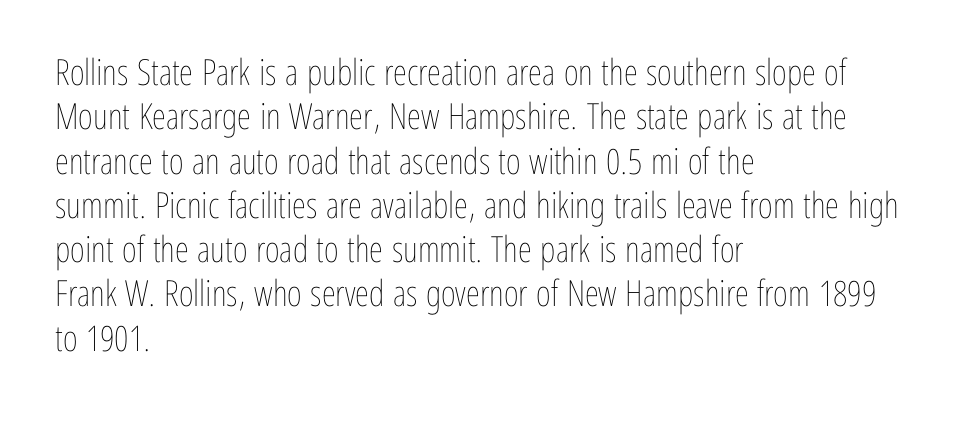
{"italic": "no", "bold": "no", "weight": "thin", "width": "condensed", "stroke_contrast": "low", "x_height": "medium", "monospaced": "no", "underline": "no", "align": "left", "line_spacing_ratio": 1.23, "letter_spacing": "normal", "letter_spacing_em": 0.0, "glyph_px": 36}
